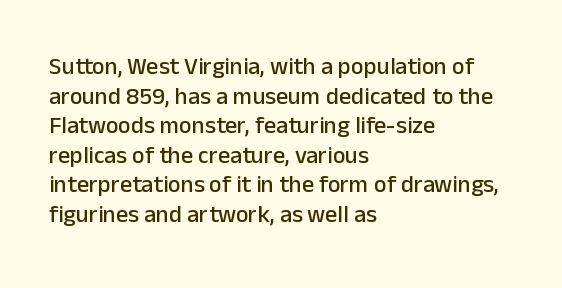
The image shows 24 px text type, upright; set left-aligned, line spacing 1.23x, normal letter spacing, not underlined.
